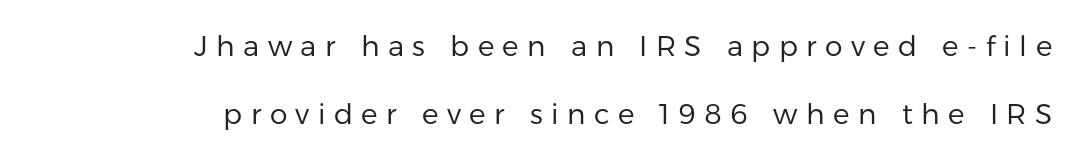
Typographically, this falls in the sans-serif category. Looks like regular typesetting: each glyph gets only the width it needs. Letter spacing: wide. Letters have the restrained weight of plain body copy at most.
